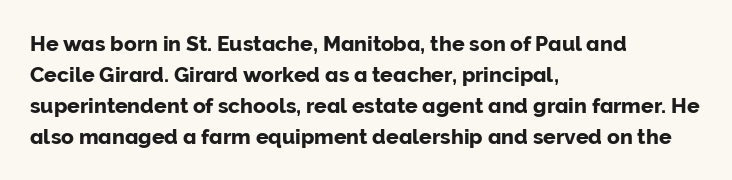
{"italic": "no", "underline": "no", "align": "left", "line_spacing": "normal", "line_spacing_ratio": 1.48, "letter_spacing": "normal", "letter_spacing_em": 0.0, "glyph_px": 21}
